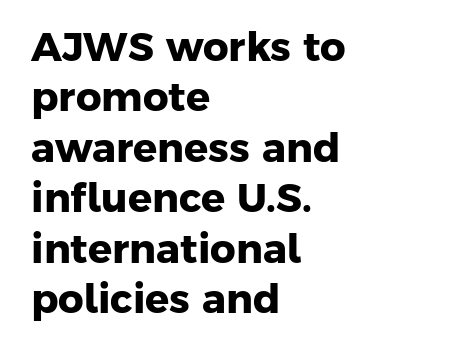
Q: Is the text bold? A: Yes.
Q: Is the typeface a serif or a sans-serif typeface? A: Sans-serif.
Q: Is the text underlined? A: No.
Q: How is the paragraph aligned? A: Left-aligned.
Q: Is the spacing between letters normal or unusually wide? A: Normal.
Q: Is the spacing between lines tight, normal or loose? A: Normal.
Q: Width (condensed, normal, or wide)? A: Normal.
Q: Stroke contrast? A: Low.
Q: x-height? A: Medium.
Q: Monospaced? A: No.
